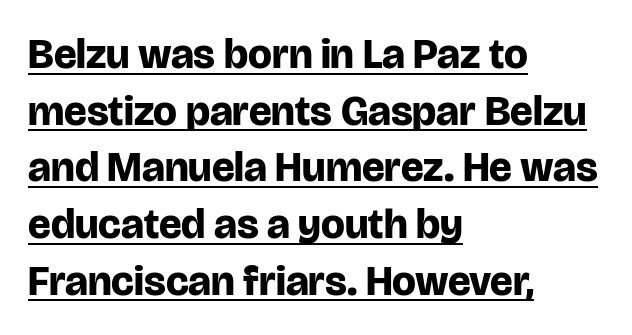
{"serif": "no", "italic": "no", "bold": "yes", "weight": "bold", "width": "normal", "stroke_contrast": "low", "x_height": "large", "monospaced": "no", "underline": "yes", "align": "left", "line_spacing": "normal", "line_spacing_ratio": 1.35, "letter_spacing": "normal", "letter_spacing_em": 0.0, "glyph_px": 42}
